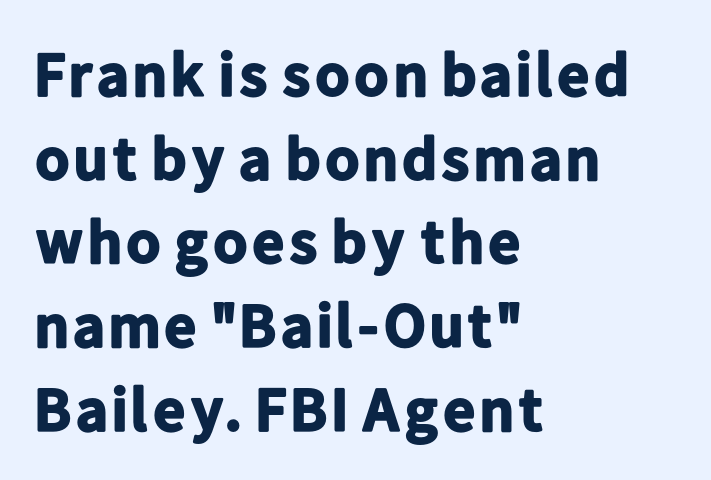
Q: Is the text bold? A: Yes.
Q: Is the text italic (slanted)? A: No, it is upright.
Q: Is the typeface a serif or a sans-serif typeface? A: Sans-serif.
Q: Is the text underlined? A: No.
Q: How is the paragraph aligned? A: Left-aligned.
Q: Is the spacing between letters normal or unusually wide? A: Normal.
Q: Is the spacing between lines tight, normal or loose? A: Normal.
Q: Width (condensed, normal, or wide)? A: Normal.
Q: Stroke contrast? A: Low.
Q: x-height? A: Medium.
Q: Monospaced? A: No.
